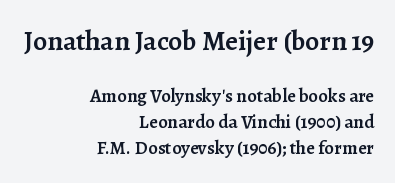
Firm but not heavy-handed strokes: this text is semibold. The lettering stays uniformly vertical, giving the passage a roman look. What stands out about the letter spacing? Nothing — it is the standard amount. This sample uses a serif face.
